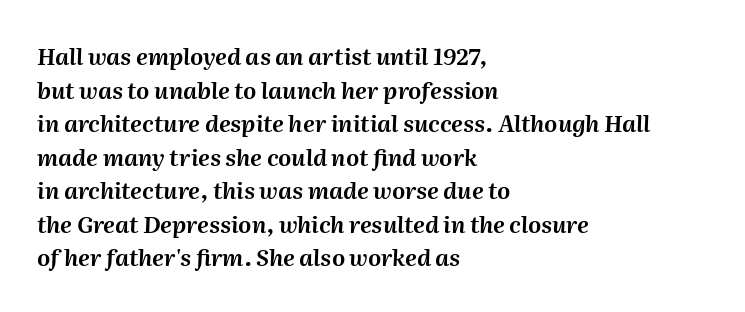
The baseline area is clear. Normally led — the rows are evenly, conventionally spaced. Typeset ragged right — the left edge is the straight one. Slanted lettering throughout.
